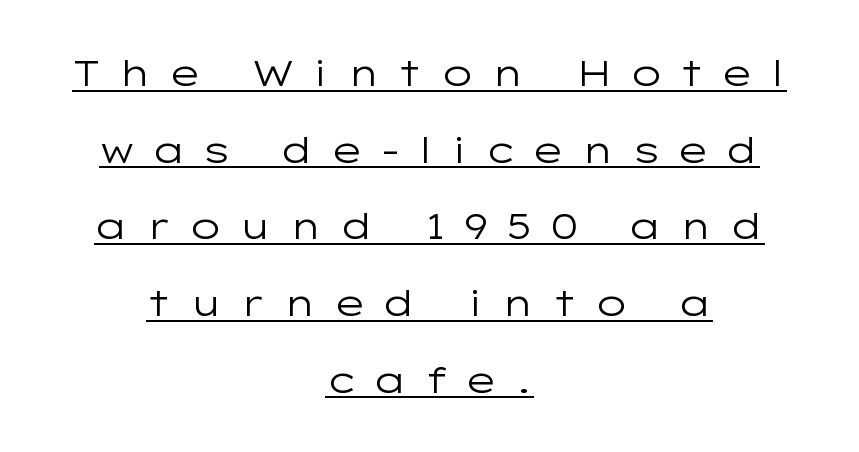
{"serif": "no", "italic": "no", "bold": "no", "weight": "regular", "width": "wide", "stroke_contrast": "low", "x_height": "medium", "monospaced": "no", "underline": "yes", "align": "center", "line_spacing": "loose", "line_spacing_ratio": 2.13, "letter_spacing": "wide", "letter_spacing_em": 0.44, "glyph_px": 36}
